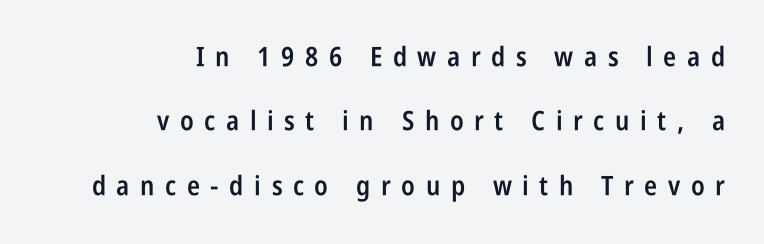
{"italic": "no", "bold": "semi", "underline": "no", "align": "right", "line_spacing": "loose", "line_spacing_ratio": 2.38, "letter_spacing": "wide", "letter_spacing_em": 0.39, "glyph_px": 27}
